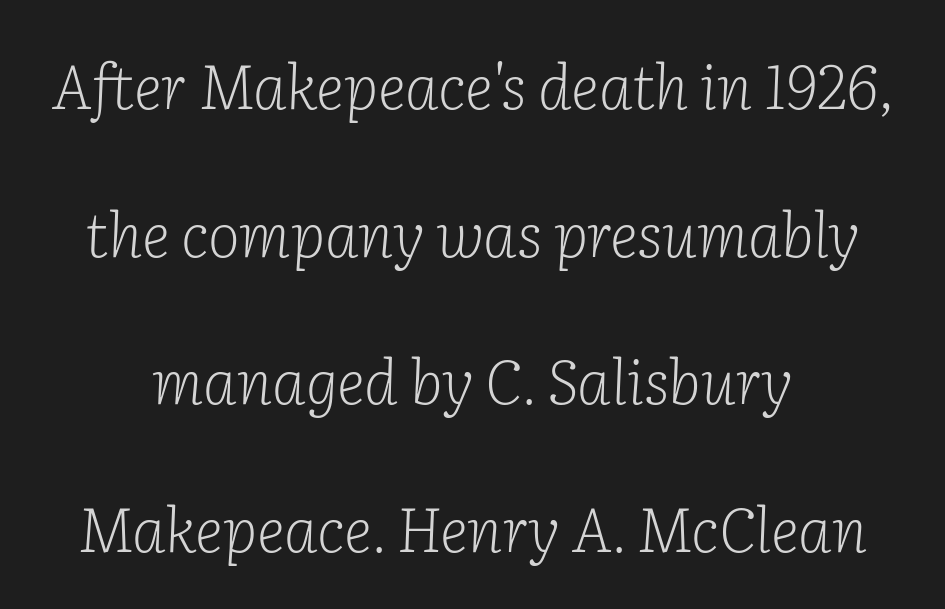
The characters are drawn with everyday or finer stroke widths. Style check: oblique. Anything drawn beneath the words? Only blank space. Font category for this specimen: serif.
